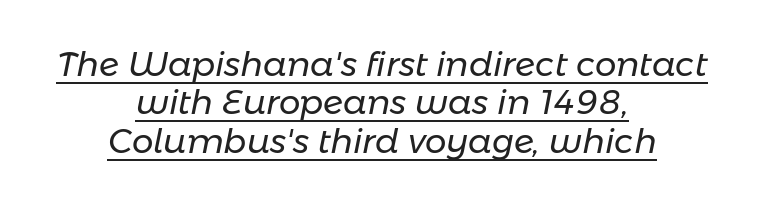
Q: Is the text bold? A: No.
Q: Is the text italic (slanted)? A: Yes, it leans right by about 11 degrees.
Q: Is the text underlined? A: Yes.
Q: How is the paragraph aligned? A: Centered.
Q: Is the spacing between letters normal or unusually wide? A: Normal.
Q: Is the spacing between lines tight, normal or loose? A: Tight.
Q: Width (condensed, normal, or wide)? A: Normal.
Q: Stroke contrast? A: Low.
Q: x-height? A: Medium.
Q: Monospaced? A: No.
